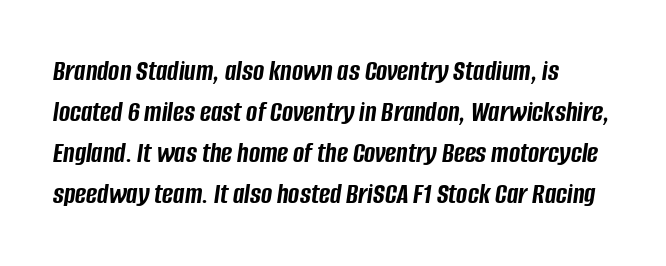
Q: Is the text bold? A: Yes.
Q: Is the text italic (slanted)? A: Yes, it leans right by about 8 degrees.
Q: Is the text underlined? A: No.
Q: Is the spacing between letters normal or unusually wide? A: Normal.
Q: Is the spacing between lines tight, normal or loose? A: Normal.
Q: Width (condensed, normal, or wide)? A: Condensed.
Q: Stroke contrast? A: Low.
Q: x-height? A: Large.
Q: Monospaced? A: No.
